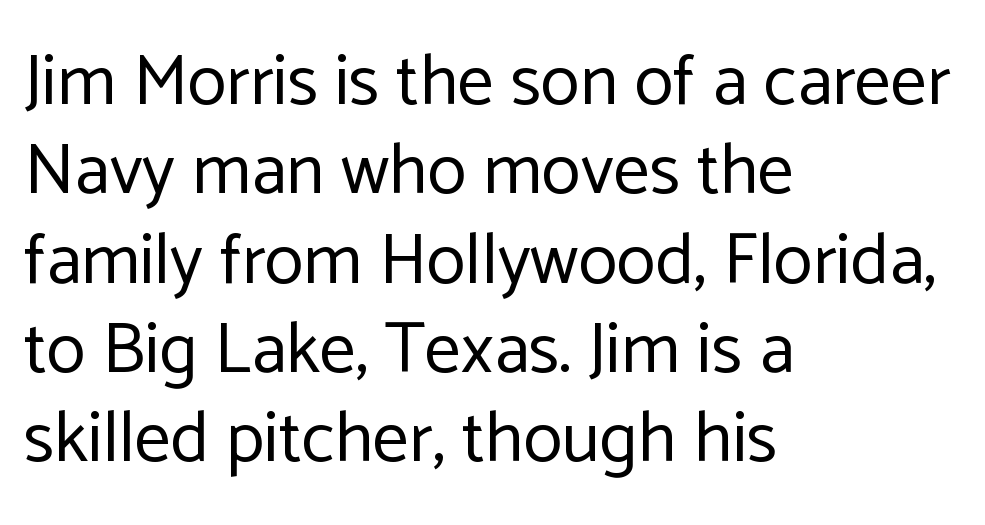
The image shows 72 px regular-weight sans-serif type, upright; set left-aligned, line spacing 1.24x, normal letter spacing, not underlined; low stroke contrast and a medium x-height.
